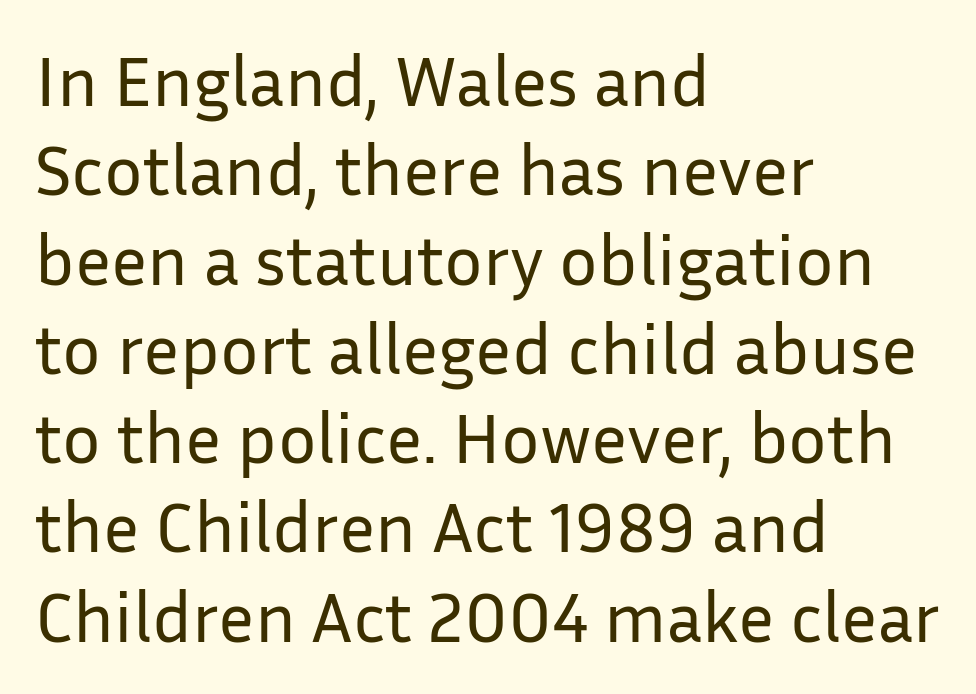
{"serif": "no", "italic": "no", "bold": "no", "weight": "regular", "width": "normal", "stroke_contrast": "low", "x_height": "medium", "monospaced": "no", "underline": "no", "align": "left", "line_spacing_ratio": 1.24, "letter_spacing": "normal", "letter_spacing_em": 0.0, "glyph_px": 72}
